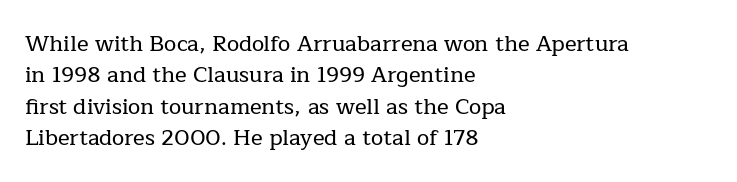
{"italic": "no", "underline": "no", "align": "left", "line_spacing": "normal", "line_spacing_ratio": 1.43, "letter_spacing": "normal", "letter_spacing_em": 0.0, "glyph_px": 22}
